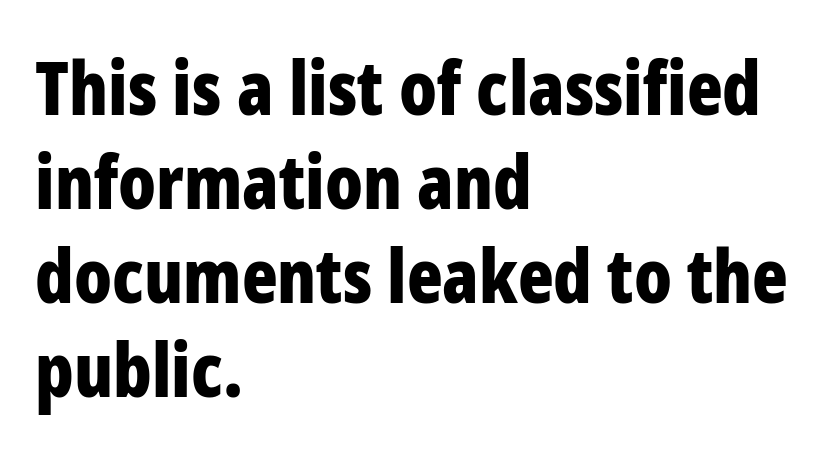
{"serif": "no", "italic": "no", "bold": "yes", "weight": "bold", "width": "condensed", "stroke_contrast": "low", "x_height": "medium", "monospaced": "no", "underline": "no", "align": "left", "line_spacing": "normal", "line_spacing_ratio": 1.27, "letter_spacing": "normal", "letter_spacing_em": 0.0, "glyph_px": 74}
